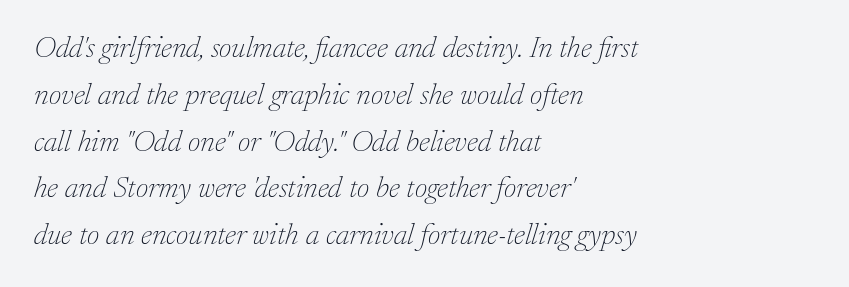
Q: Is the text bold? A: No.
Q: Is the text italic (slanted)? A: Yes, it leans right by about 17 degrees.
Q: Is the typeface a serif or a sans-serif typeface? A: Serif.
Q: Is the text underlined? A: No.
Q: How is the paragraph aligned? A: Left-aligned.
Q: Is the spacing between letters normal or unusually wide? A: Normal.
Q: Is the spacing between lines tight, normal or loose? A: Normal.
Q: Width (condensed, normal, or wide)? A: Normal.
Q: Stroke contrast? A: Low.
Q: x-height? A: Medium.
Q: Monospaced? A: No.
